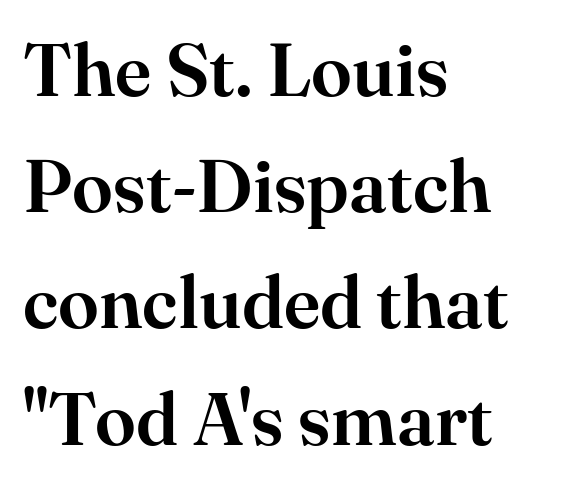
{"serif": "yes", "italic": "no", "width": "normal", "stroke_contrast": "high", "x_height": "small", "monospaced": "no", "underline": "no", "align": "left", "line_spacing": "normal", "line_spacing_ratio": 1.57, "letter_spacing": "normal", "letter_spacing_em": 0.0, "glyph_px": 74}
